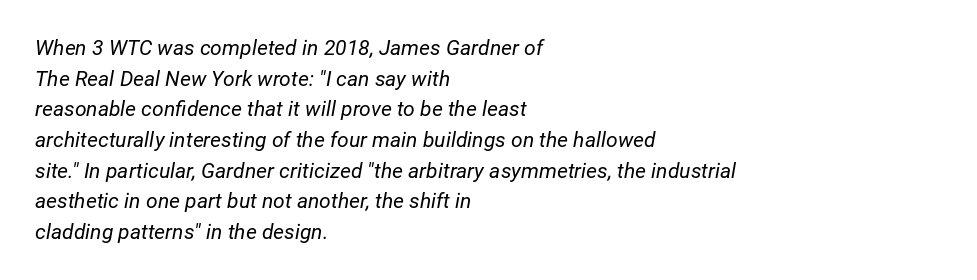
The letters sit at their default tracking, neither squeezed nor spread. All the whitespace from short lines collects on the right. The strokes are not fattened; the text isn't bold. Descender tails drop into unmarked territory. Compared with typical paragraphs, the rows here are spaced about the same. The whole block is typeset with a tilt.
